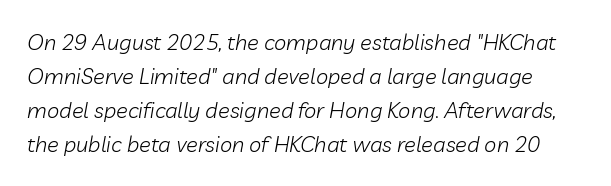
The foot of each line stays bare and open. Each new line begins a customary step beneath the previous one. Weight class: somewhere from thin through regular. Does extra space separate the letters? No, they use regular spacing.
